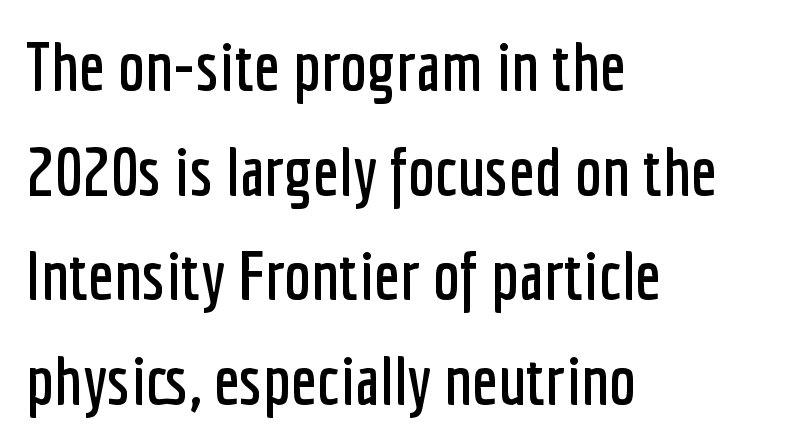
{"serif": "no", "italic": "no", "width": "condensed", "stroke_contrast": "low", "x_height": "medium", "monospaced": "no", "underline": "no", "align": "left", "line_spacing": "normal", "line_spacing_ratio": 1.54, "letter_spacing": "normal", "letter_spacing_em": 0.0, "glyph_px": 68}
